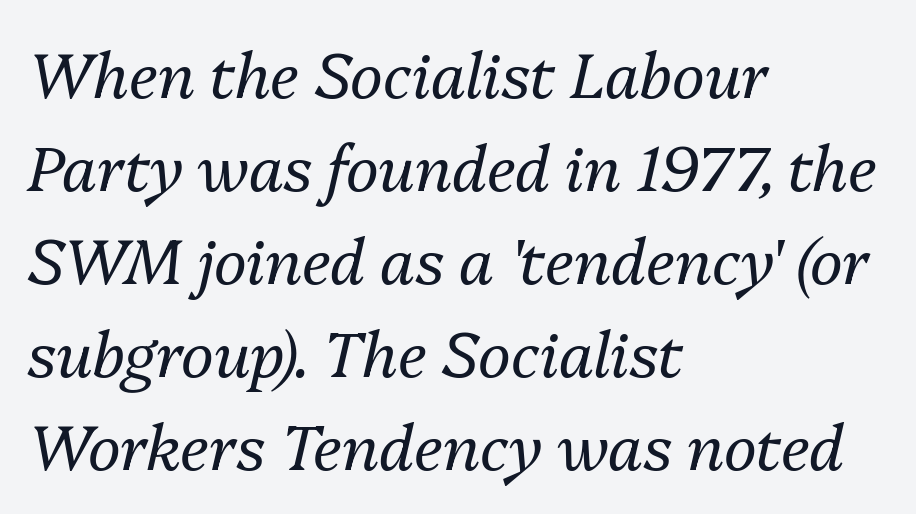
The image shows 62 px regular-weight type, italic (leaning right); set left-aligned, normal line spacing (1.5x), normal letter spacing, not underlined; medium stroke contrast and a medium x-height.
